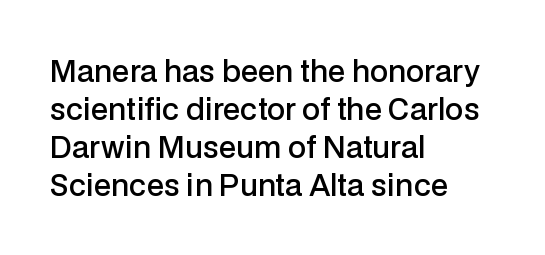
Q: Is the text bold? A: Semi-bold.
Q: Is the text italic (slanted)? A: No, it is upright.
Q: Is the typeface a serif or a sans-serif typeface? A: Sans-serif.
Q: Is the text underlined? A: No.
Q: How is the paragraph aligned? A: Left-aligned.
Q: Is the spacing between letters normal or unusually wide? A: Normal.
Q: Is the spacing between lines tight, normal or loose? A: Normal.
Q: Width (condensed, normal, or wide)? A: Normal.
Q: Stroke contrast? A: Low.
Q: x-height? A: Medium.
Q: Monospaced? A: No.
